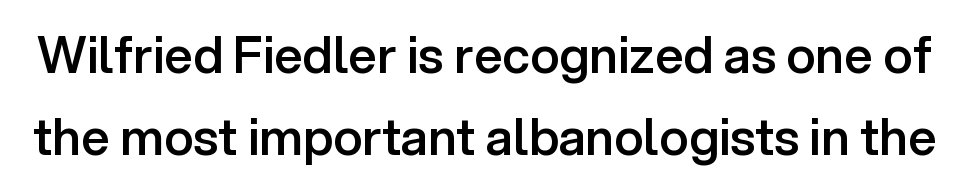
{"serif": "no", "italic": "no", "bold": "semi", "weight": "semibold", "width": "normal", "stroke_contrast": "low", "x_height": "medium", "monospaced": "no", "underline": "no", "line_spacing": "normal", "line_spacing_ratio": 1.65, "letter_spacing": "normal", "letter_spacing_em": 0.0, "glyph_px": 50}
